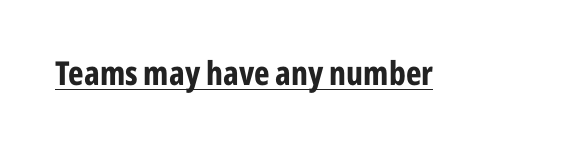
The image shows 33 px bold, condensed sans-serif type, upright; set normal letter spacing, underlined; low stroke contrast and a medium x-height.
